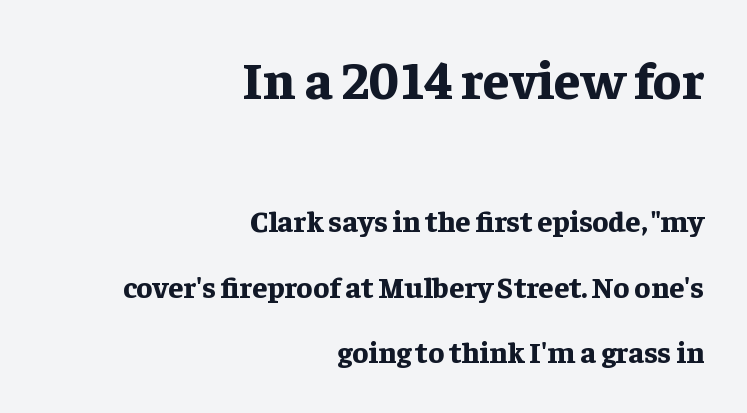
{"serif": "yes", "italic": "no", "bold": "yes", "weight": "bold", "width": "normal", "stroke_contrast": "low", "x_height": "medium", "monospaced": "no", "underline": "no", "align": "right", "line_spacing": "loose", "line_spacing_ratio": 2.17, "letter_spacing": "normal", "letter_spacing_em": 0.0, "larger_block": "first", "size_ratio": 1.77, "glyph_px": 53}
